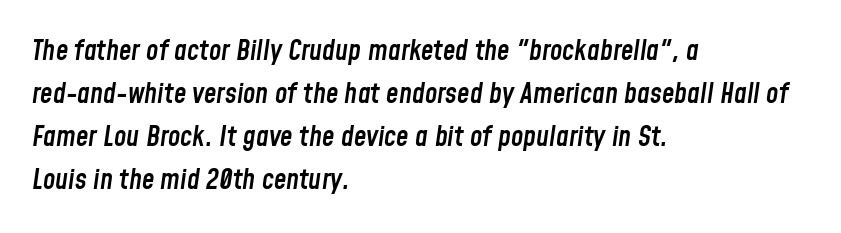
{"italic": "yes", "lean": "right", "slant_degrees": 8, "bold": "semi", "weight": "semibold", "width": "condensed", "stroke_contrast": "low", "x_height": "medium", "monospaced": "no", "underline": "no", "align": "left", "line_spacing": "normal", "line_spacing_ratio": 1.53, "letter_spacing": "normal", "letter_spacing_em": 0.0, "glyph_px": 28}
